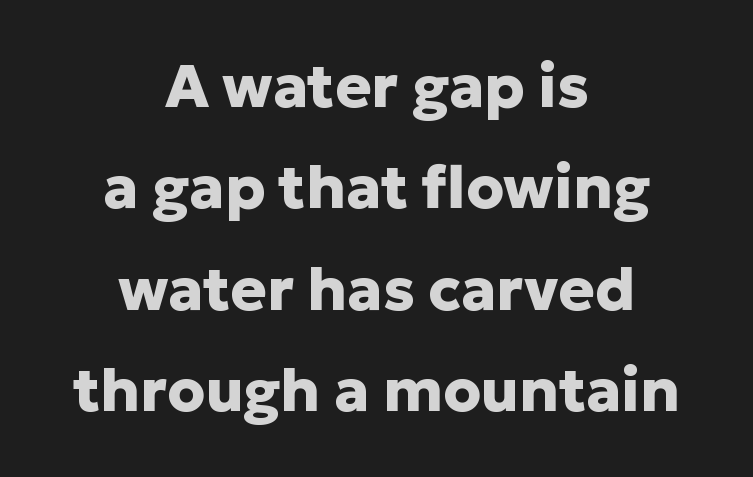
You'd pick this weight for a headline — it's a proper bold. The passage shown is typed in a proportional face where columns would drift. Nope, not italic — everything's standing straight. The foot of each line stays bare and open. Serifs: no, the terminals of the letterforms are clean. The letterforms sit shoulder to shoulder at normal distance.
